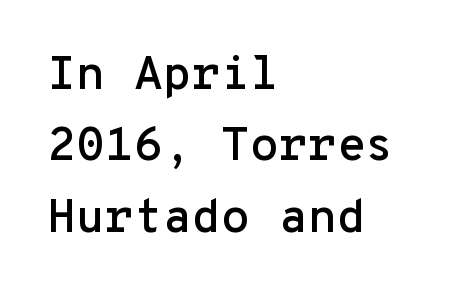
The image shows 47 px sans-serif type, upright, monospaced; set left-aligned, normal line spacing (1.52x), normal letter spacing, not underlined; low stroke contrast and a medium x-height.
